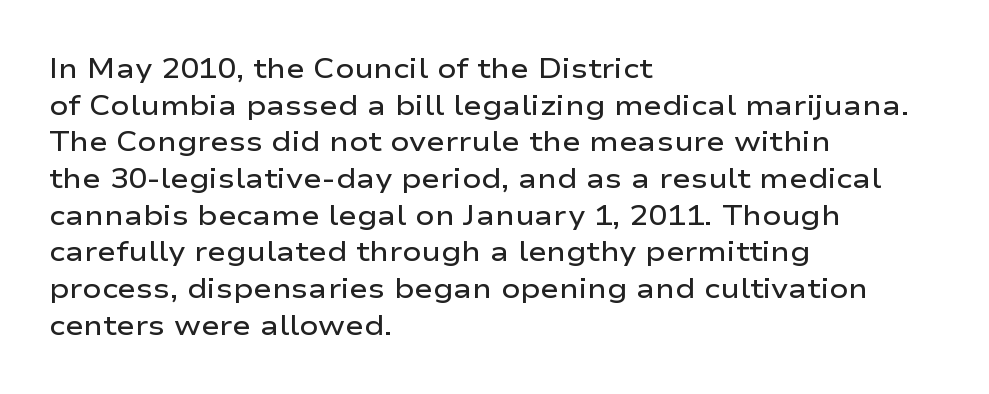
{"serif": "no", "italic": "no", "bold": "semi", "weight": "semibold", "width": "wide", "stroke_contrast": "low", "x_height": "medium", "monospaced": "no", "underline": "no", "align": "left", "line_spacing": "normal", "line_spacing_ratio": 1.31, "letter_spacing": "normal", "letter_spacing_em": 0.0, "glyph_px": 28}
